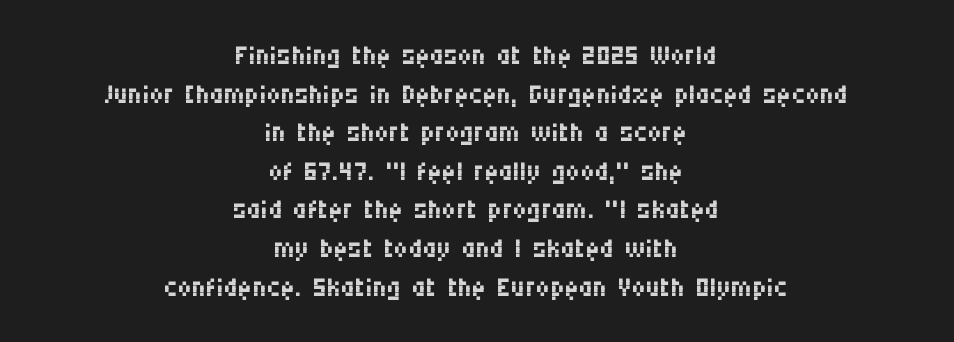
The image shows 39 px regular-weight, condensed sans-serif type, upright; set centered, tight line spacing (0.99x), normal letter spacing, not underlined; medium stroke contrast and a large x-height.
